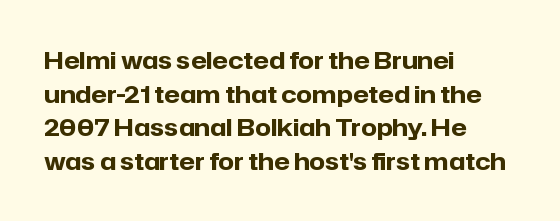
The image shows 23 px bold type, upright; set left-aligned, normal line spacing (1.46x), normal letter spacing, not underlined.
